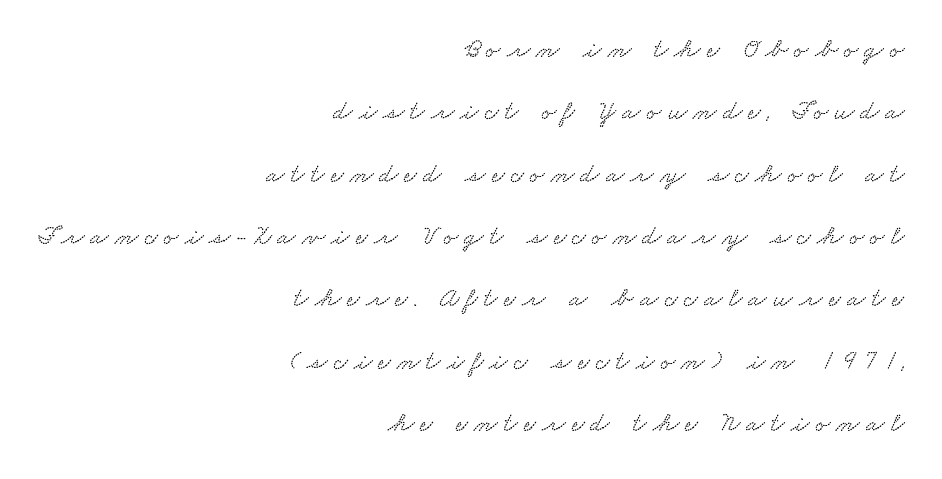
Q: Is the text underlined? A: No.
Q: How is the paragraph aligned? A: Right-aligned.
Q: Is the spacing between letters normal or unusually wide? A: Unusually wide.
Q: Is the spacing between lines tight, normal or loose? A: Loose.
